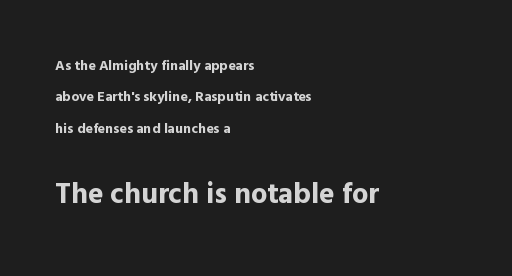
The image shows 29 px bold sans-serif type, upright; set left-aligned, loose line spacing (2.25x), normal letter spacing, not underlined; the second (bottom) block is 2.07x larger; a medium x-height.
